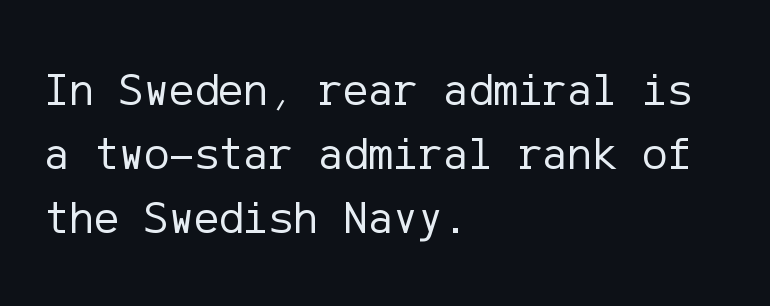
Q: Is the text bold? A: No.
Q: Is the text italic (slanted)? A: No, it is upright.
Q: Is the typeface a serif or a sans-serif typeface? A: Sans-serif.
Q: Is the text underlined? A: No.
Q: How is the paragraph aligned? A: Left-aligned.
Q: Is the spacing between letters normal or unusually wide? A: Normal.
Q: Is the spacing between lines tight, normal or loose? A: Normal.
Q: Width (condensed, normal, or wide)? A: Normal.
Q: Stroke contrast? A: Low.
Q: x-height? A: Medium.
